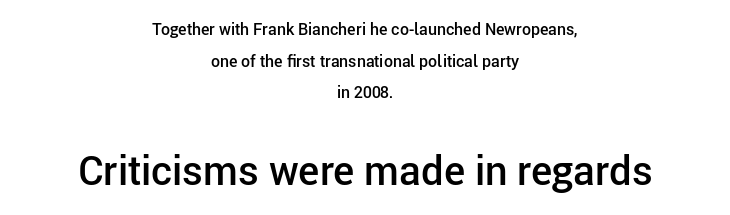
Short note: letters normally spaced. Is there any slant? The stems are plumb. Character widths vary here, with narrow letters taking less room than wide ones. A typesetter would label this face a sans.
